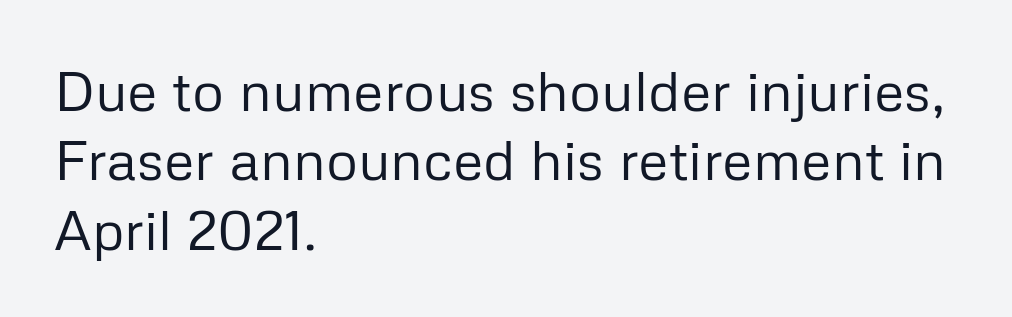
Q: Is the text bold? A: No.
Q: Is the text italic (slanted)? A: No, it is upright.
Q: Is the typeface a serif or a sans-serif typeface? A: Sans-serif.
Q: Is the text underlined? A: No.
Q: How is the paragraph aligned? A: Left-aligned.
Q: Is the spacing between letters normal or unusually wide? A: Normal.
Q: Width (condensed, normal, or wide)? A: Normal.
Q: Stroke contrast? A: Low.
Q: x-height? A: Medium.
Q: Monospaced? A: No.
